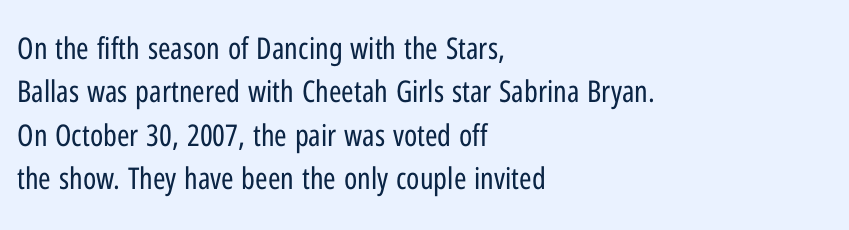
Underline: absent. Is there any slant? The stems are plumb. Grotesque or geometric, the face here clearly has no serifs. Alignment: flush left. Here the designer chose a conventional face with non-uniform glyph widths. One glance says typical: line gaps are just what's usual.
